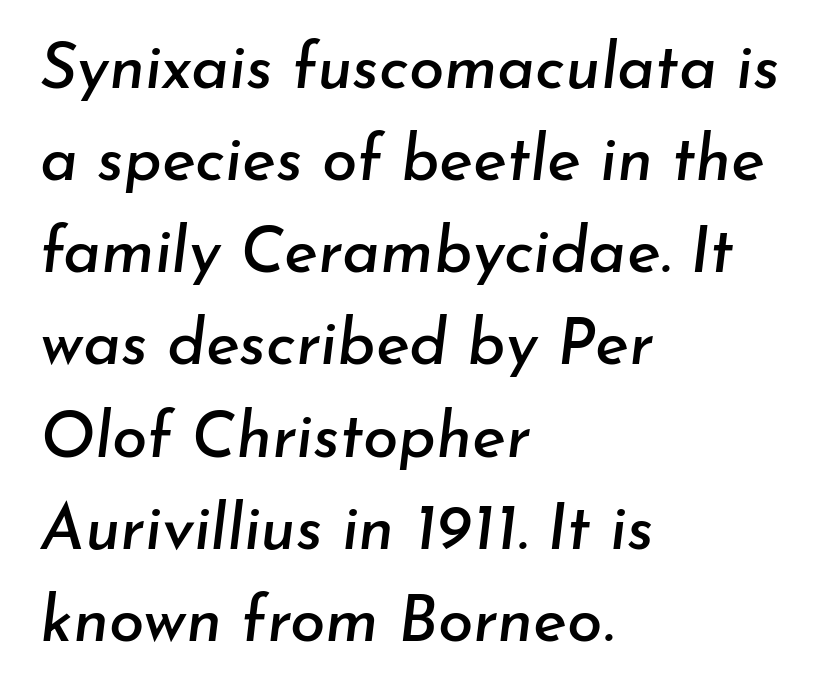
The image shows 64 px text type, italic (leaning right); set left-aligned, normal line spacing (1.44x), normal letter spacing, not underlined; low stroke contrast and a small x-height.
